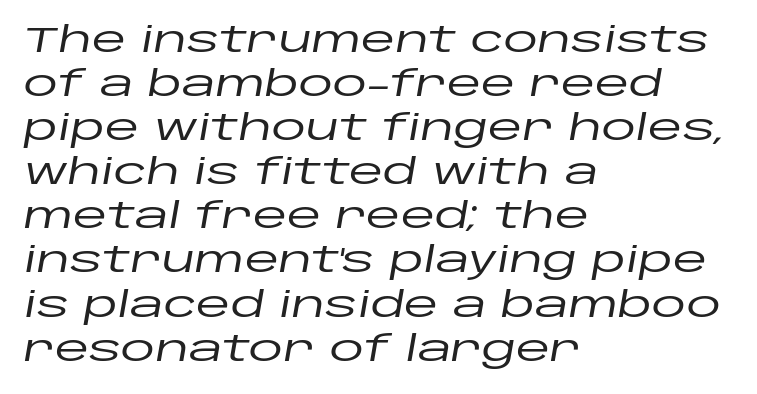
The image shows 35 px wide type, italic (leaning right); set left-aligned, normal line spacing (1.26x), normal letter spacing, not underlined; low stroke contrast and a large x-height.
